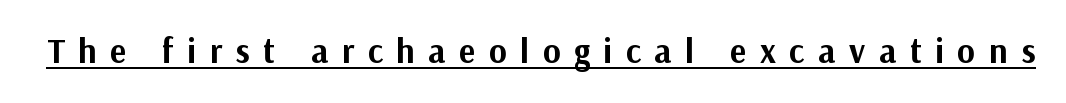
The lettering holds an erect, upright posture throughout. The type family on display is of the sans-serif kind. Heavy, bold letterforms. Proportional: the letters do not fall into vertical columns. A rule runs beneath these lines of type.
